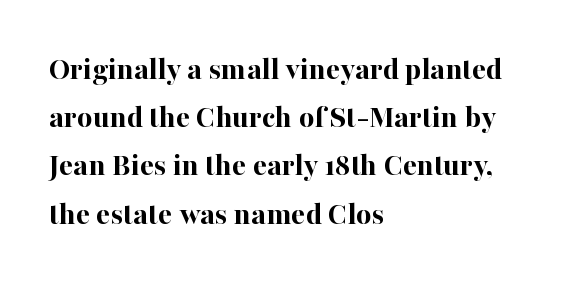
The typography opts for an upright posture over an oblique one. The rendering uses natural spacing where letterforms have individual widths. The sample has been set heavy, in full bold. Serif or sans? Serif — the stroke terminals have little feet. The paragraph has a hard left edge and a soft right edge.
